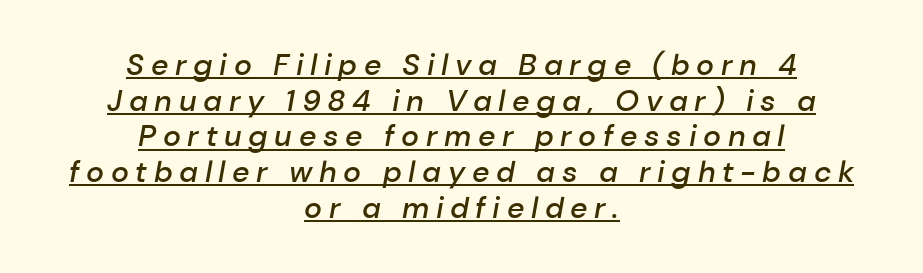
Proportional: the letters do not fall into vertical columns. A bit beefed up — I'd call it semibold rather than bold. These lines have a slow, spaced-out rhythm from letter to letter. Characters are canted at an angle relative to the baseline's perpendicular. A typographer would call this underscored text. The lines in this sample share a center point and differ in where they start and stop.
